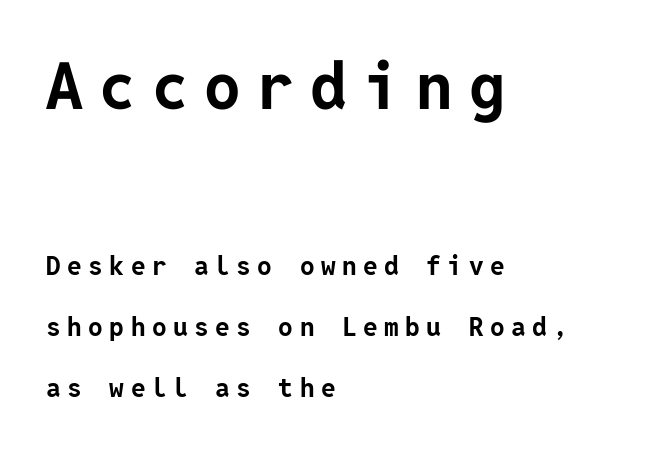
Q: Is the text bold? A: Yes.
Q: Is the text italic (slanted)? A: No, it is upright.
Q: Is the typeface a serif or a sans-serif typeface? A: Sans-serif.
Q: Is the text underlined? A: No.
Q: How is the paragraph aligned? A: Left-aligned.
Q: Is the spacing between letters normal or unusually wide? A: Unusually wide.
Q: Is the spacing between lines tight, normal or loose? A: Loose.
Q: Which block of text is set in a larger size, the first (top) or the second (bottom)? A: The first (top) one.
Q: Width (condensed, normal, or wide)? A: Normal.
Q: Stroke contrast? A: Low.
Q: x-height? A: Medium.
